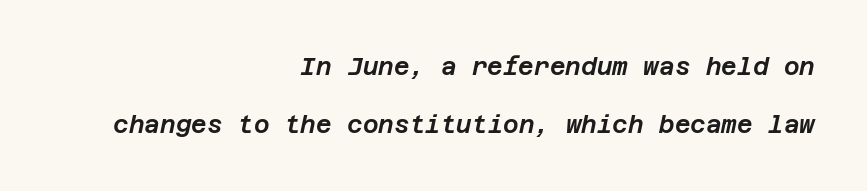
The image shows 24 px text type, italic (leaning right); set right-aligned, loose line spacing (2.41x), normal letter spacing, not underlined.
